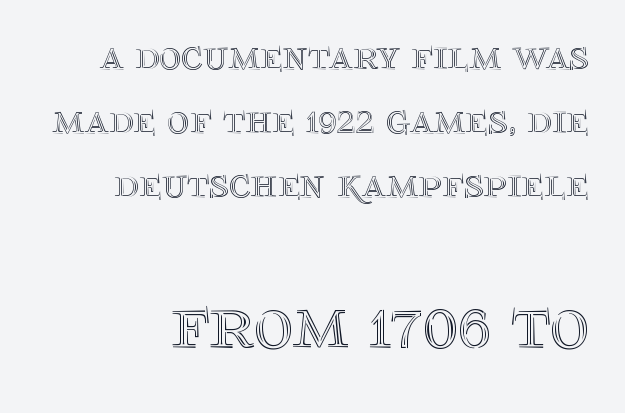
Q: Is the text italic (slanted)? A: No, it is upright.
Q: Is the text underlined? A: No.
Q: Is the spacing between letters normal or unusually wide? A: Normal.
Q: Is the spacing between lines tight, normal or loose? A: Normal.
Q: Which block of text is set in a larger size, the first (top) or the second (bottom)? A: The second (bottom) one.
Q: Width (condensed, normal, or wide)? A: Normal.
Q: x-height? A: Large.
Q: Monospaced? A: No.
